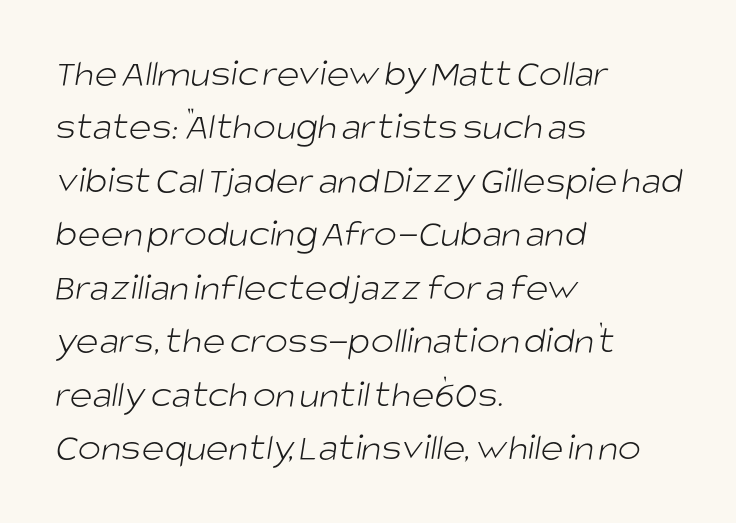
{"serif": "no", "bold": "no", "weight": "light", "width": "normal", "stroke_contrast": "low", "x_height": "large", "monospaced": "no", "underline": "no", "align": "left", "line_spacing": "normal", "line_spacing_ratio": 1.37, "letter_spacing": "normal", "letter_spacing_em": 0.0, "glyph_px": 39}
